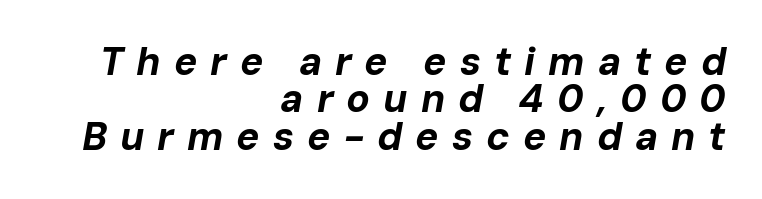
The image shows 39 px bold type, italic (leaning right); set right-aligned, tight line spacing (0.96x), unusually wide letter spacing (+0.33 em), not underlined; low stroke contrast and a medium x-height.
